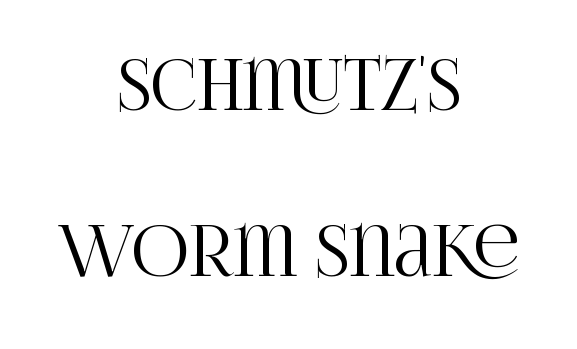
The passage shown is not underscored anywhere. One glance says open: line gaps are wider than usual. You could not count columns in this text — the font is proportionally spaced. These lines stack symmetrically, like a column narrowing and widening about its center.
